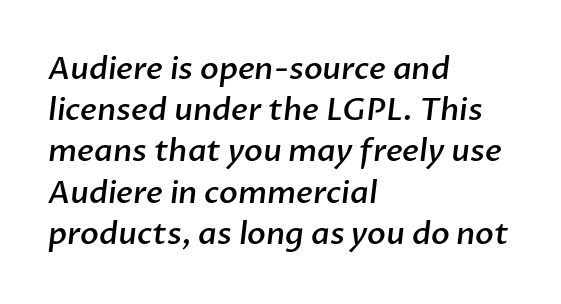
The image shows 31 px semibold sans-serif type; set left-aligned, normal line spacing (1.33x), normal letter spacing, not underlined; low stroke contrast and a medium x-height.
